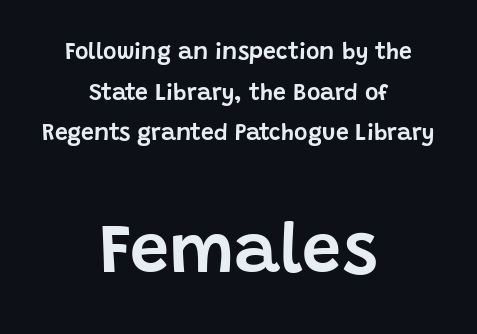
Q: Is the text italic (slanted)? A: No, it is upright.
Q: Is the typeface a serif or a sans-serif typeface? A: Sans-serif.
Q: Is the text underlined? A: No.
Q: How is the paragraph aligned? A: Centered.
Q: Is the spacing between letters normal or unusually wide? A: Normal.
Q: Which block of text is set in a larger size, the first (top) or the second (bottom)? A: The second (bottom) one.
Q: Width (condensed, normal, or wide)? A: Normal.
Q: Stroke contrast? A: Low.
Q: x-height? A: Large.
Q: Monospaced? A: No.
